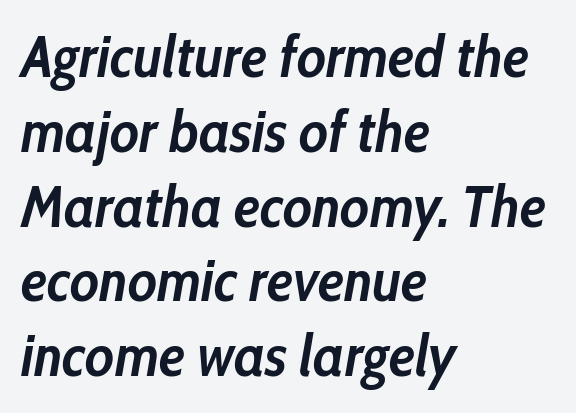
Q: Is the text bold? A: Yes.
Q: Is the text italic (slanted)? A: Yes, it leans right by about 10 degrees.
Q: Is the text underlined? A: No.
Q: How is the paragraph aligned? A: Left-aligned.
Q: Is the spacing between letters normal or unusually wide? A: Normal.
Q: Is the spacing between lines tight, normal or loose? A: Normal.
Q: Width (condensed, normal, or wide)? A: Condensed.
Q: Stroke contrast? A: Low.
Q: x-height? A: Medium.
Q: Monospaced? A: No.
